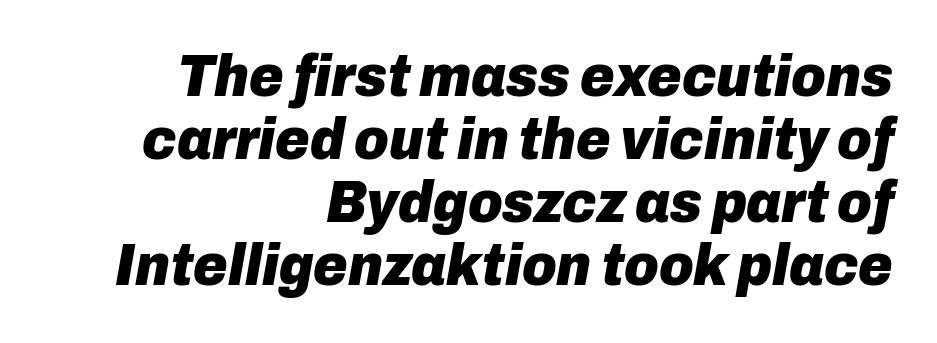
The image shows 59 px heavy type, italic (leaning right); set right-aligned, tight line spacing (1.07x), normal letter spacing, not underlined; low stroke contrast and a medium x-height.
